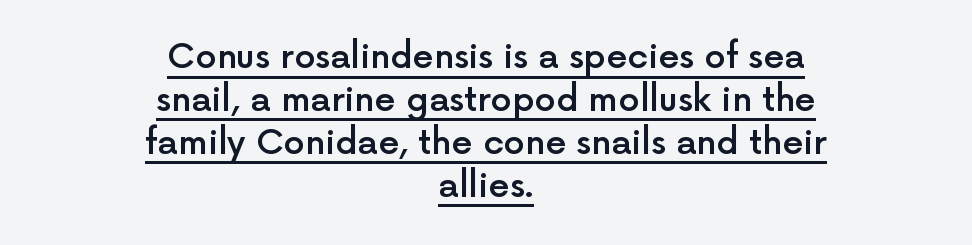
Q: Is the text bold? A: Semi-bold.
Q: Is the text italic (slanted)? A: No, it is upright.
Q: Is the typeface a serif or a sans-serif typeface? A: Sans-serif.
Q: Is the text underlined? A: Yes.
Q: How is the paragraph aligned? A: Centered.
Q: Is the spacing between letters normal or unusually wide? A: Normal.
Q: Is the spacing between lines tight, normal or loose? A: Normal.
Q: Width (condensed, normal, or wide)? A: Normal.
Q: x-height? A: Medium.
Q: Monospaced? A: No.
